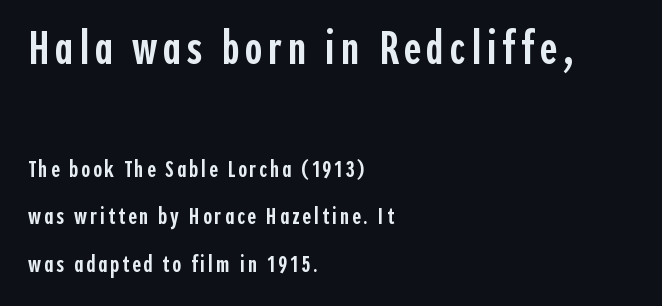
{"serif": "no", "italic": "no", "bold": "semi", "weight": "semibold", "width": "condensed", "x_height": "medium", "monospaced": "no", "underline": "no", "align": "left", "line_spacing": "loose", "line_spacing_ratio": 1.97, "larger_block": "first", "size_ratio": 1.96, "glyph_px": 47}
